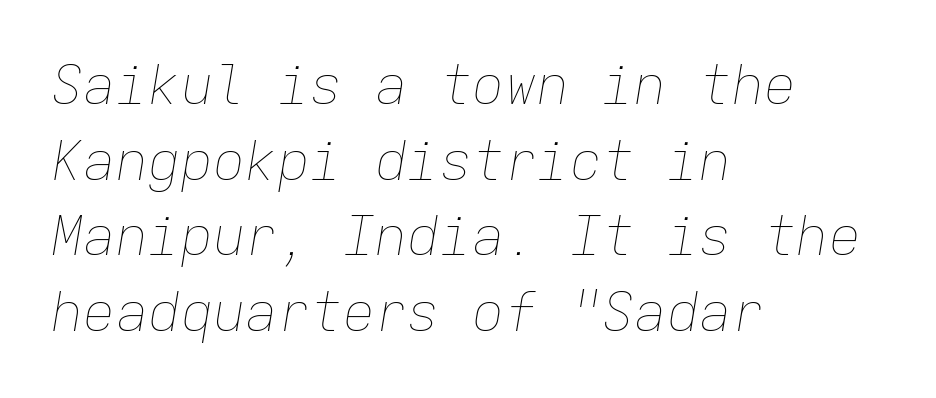
{"italic": "yes", "lean": "right", "slant_degrees": 9, "bold": "no", "weight": "thin", "width": "normal", "stroke_contrast": "low", "x_height": "medium", "monospaced": "yes", "underline": "no", "align": "left", "line_spacing": "normal", "line_spacing_ratio": 1.4, "letter_spacing": "normal", "letter_spacing_em": 0.0, "glyph_px": 54}
